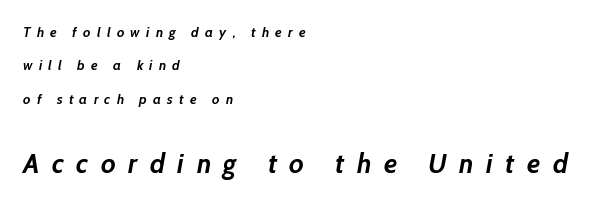
Q: Is the text bold? A: Yes.
Q: Is the text italic (slanted)? A: Yes, it leans right by about 10 degrees.
Q: Is the text underlined? A: No.
Q: How is the paragraph aligned? A: Left-aligned.
Q: Is the spacing between letters normal or unusually wide? A: Unusually wide.
Q: Is the spacing between lines tight, normal or loose? A: Loose.
Q: Which block of text is set in a larger size, the first (top) or the second (bottom)? A: The second (bottom) one.
Q: Width (condensed, normal, or wide)? A: Normal.
Q: Stroke contrast? A: Low.
Q: x-height? A: Medium.
Q: Monospaced? A: No.
